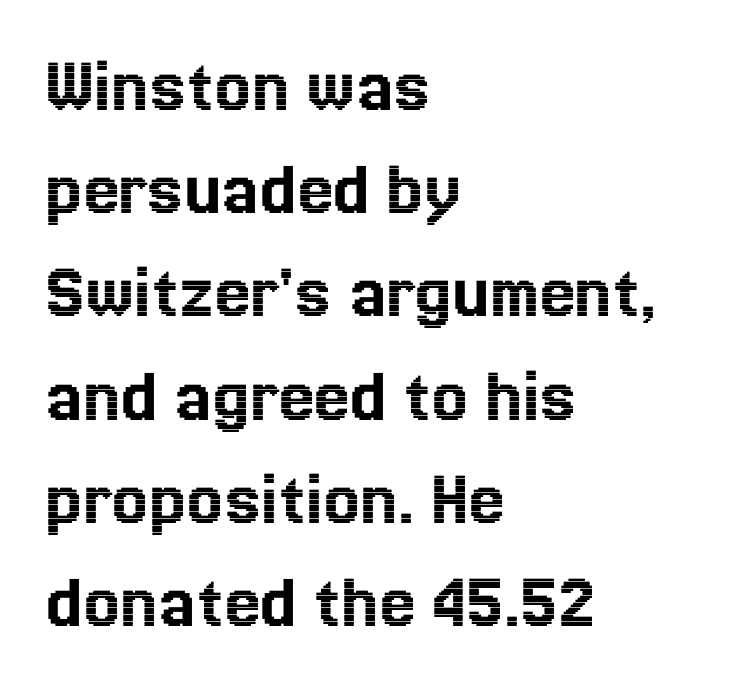
The image shows 80 px text type, upright; set left-aligned, normal line spacing (1.29x), normal letter spacing, not underlined; a medium x-height.
